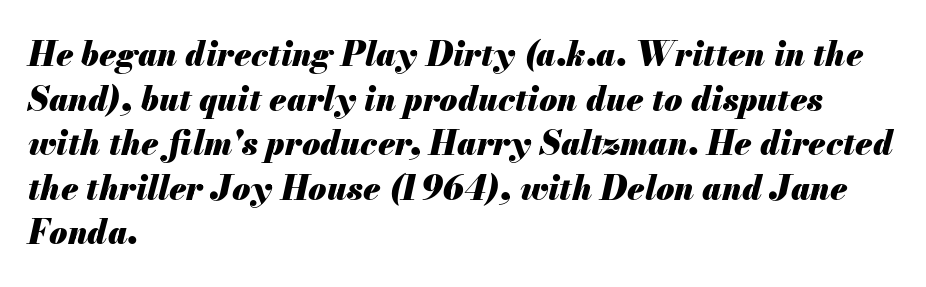
{"italic": "yes", "lean": "right", "slant_degrees": 13, "bold": "yes", "weight": "heavy", "width": "normal", "stroke_contrast": "medium", "x_height": "small", "monospaced": "no", "underline": "no", "align": "left", "line_spacing": "normal", "line_spacing_ratio": 1.35, "letter_spacing": "normal", "letter_spacing_em": 0.0, "glyph_px": 33}
